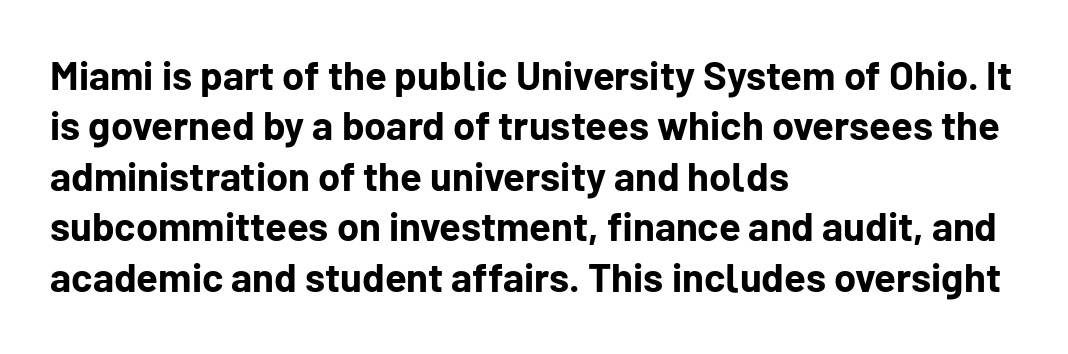
The image shows 40 px bold sans-serif type, upright; set left-aligned, normal line spacing (1.26x), normal letter spacing, not underlined; low stroke contrast and a medium x-height.
